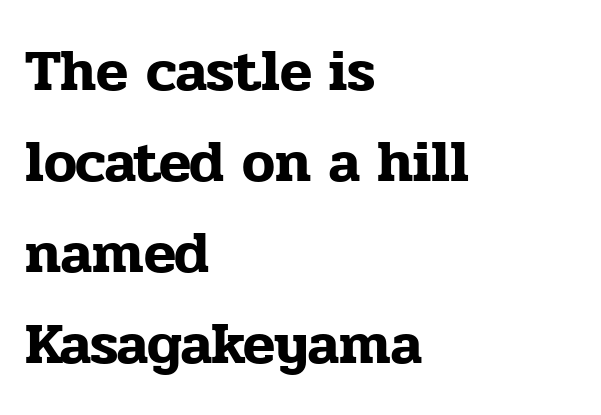
Q: Is the text italic (slanted)? A: No, it is upright.
Q: Is the typeface a serif or a sans-serif typeface? A: Serif.
Q: Is the text underlined? A: No.
Q: How is the paragraph aligned? A: Left-aligned.
Q: Is the spacing between letters normal or unusually wide? A: Normal.
Q: Is the spacing between lines tight, normal or loose? A: Normal.
Q: Width (condensed, normal, or wide)? A: Normal.
Q: Stroke contrast? A: Low.
Q: x-height? A: Medium.
Q: Monospaced? A: No.
